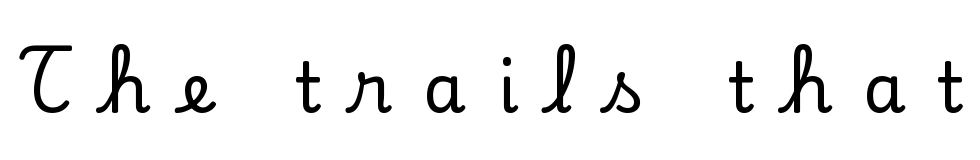
The image shows 69 px serif type, upright; set unusually wide letter spacing (+0.45 em), not underlined; low stroke contrast and a small x-height.
